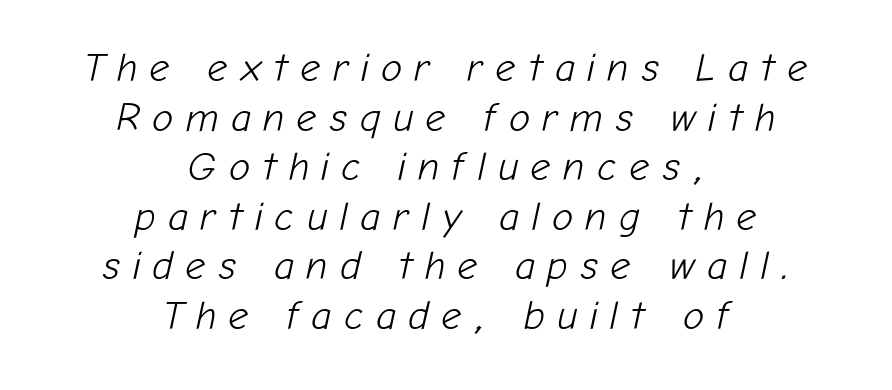
The image shows 40 px light type, italic (leaning right); set centered, line spacing 1.24x, unusually wide letter spacing (+0.3 em), not underlined; low stroke contrast and a medium x-height.
